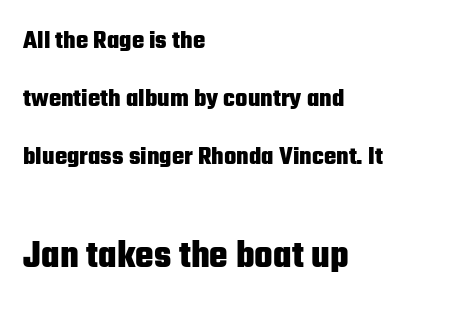
Bare-footed words on every line. The sample has been set heavy, in full bold. The rendering enlarges the type as you move from the upper chunk to the lower. The leading is generous, giving the passage an open texture. The passage shown is typed in a proportional face where columns would drift. The face used here is a sans, in the tradition of grotesques and geometrics.
